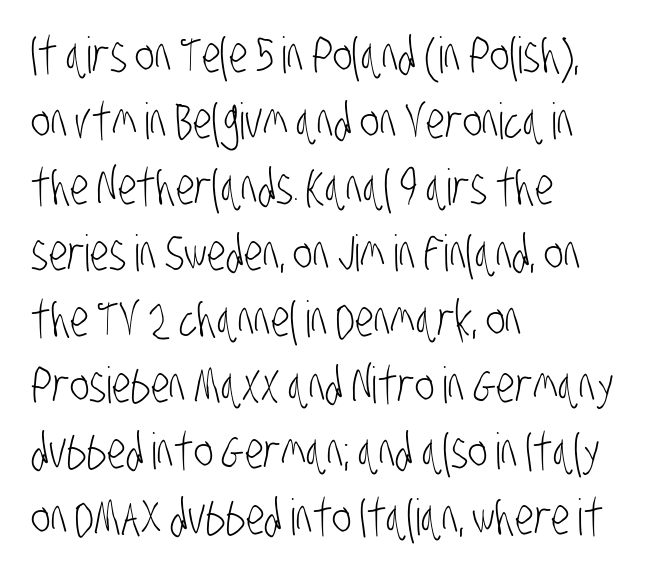
The font family rendered here belongs to the sans-serif group. This block has exactly the height ordinary leading produces. Ink coverage per letter is moderate at most. These lines stack with their left ends in a neat column.
